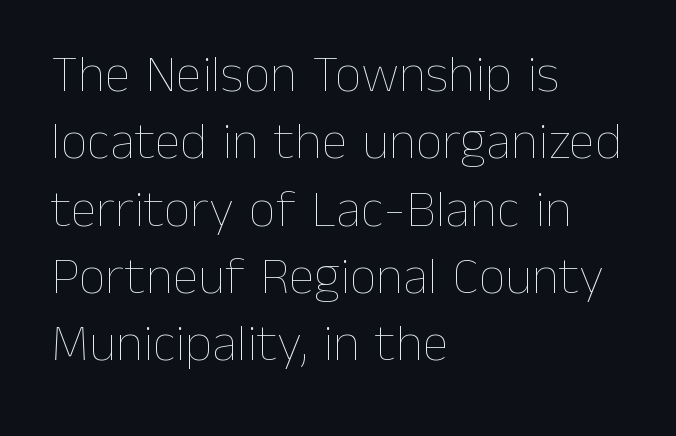
What's the leading like? Ordinary, nothing unusual. The characters are drawn with everyday or finer stroke widths. Glyph-to-glyph distance matches everyday printed text. Alignment: flush left. The glyphs are unaccompanied by any horizontal stroke below them.
